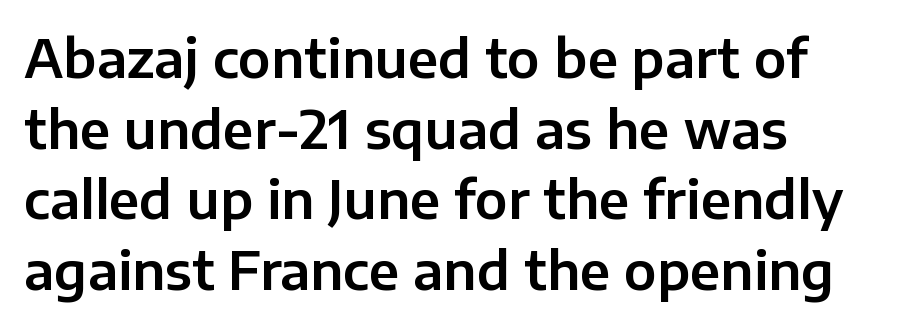
Q: Is the text italic (slanted)? A: No, it is upright.
Q: Is the typeface a serif or a sans-serif typeface? A: Sans-serif.
Q: Is the text underlined? A: No.
Q: How is the paragraph aligned? A: Left-aligned.
Q: Is the spacing between letters normal or unusually wide? A: Normal.
Q: Is the spacing between lines tight, normal or loose? A: Normal.
Q: Width (condensed, normal, or wide)? A: Normal.
Q: Stroke contrast? A: Low.
Q: x-height? A: Medium.
Q: Monospaced? A: No.
